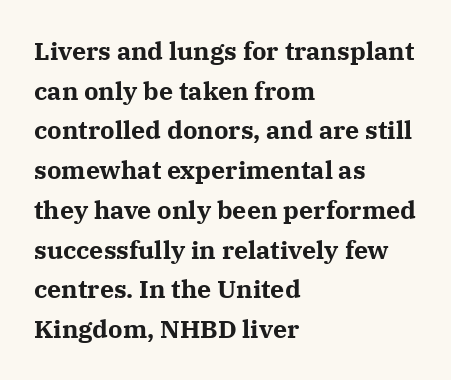
The image shows 25 px bold type, upright; set left-aligned, normal line spacing (1.59x), normal letter spacing, not underlined.
